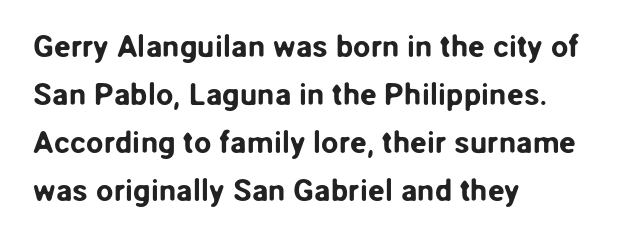
The image shows 31 px sans-serif type, upright; set left-aligned, normal line spacing (1.55x), normal letter spacing, not underlined; low stroke contrast and a medium x-height.
